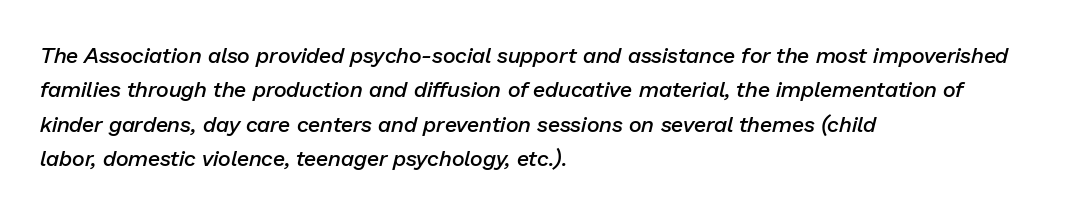
The specimen omits any rule beneath the text block's lines. The tracking reads as untouched default to a designer's eye. The text block is weighted toward the left margin, trailing off unevenly rightward. Stems and bowls a touch heavier than normal — semibold. Leading matches the norm, producing a regular column.
